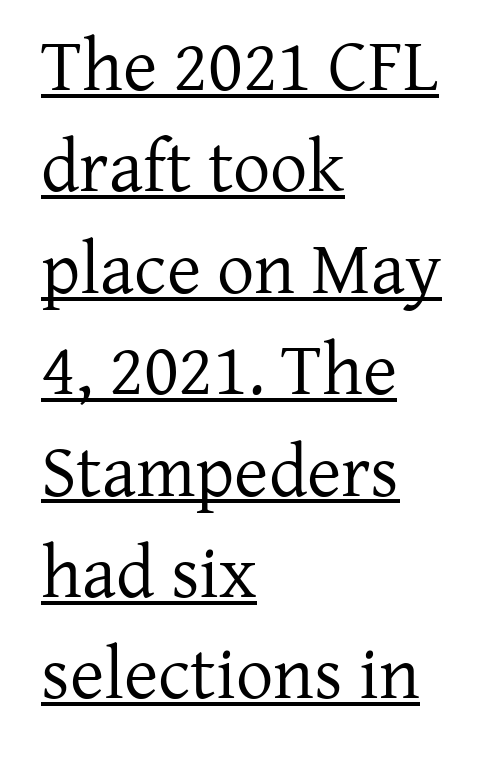
Q: Is the text bold? A: No.
Q: Is the text italic (slanted)? A: No, it is upright.
Q: Is the typeface a serif or a sans-serif typeface? A: Serif.
Q: Is the text underlined? A: Yes.
Q: How is the paragraph aligned? A: Left-aligned.
Q: Is the spacing between letters normal or unusually wide? A: Normal.
Q: Is the spacing between lines tight, normal or loose? A: Normal.
Q: Width (condensed, normal, or wide)? A: Normal.
Q: Stroke contrast? A: Low.
Q: x-height? A: Medium.
Q: Monospaced? A: No.
